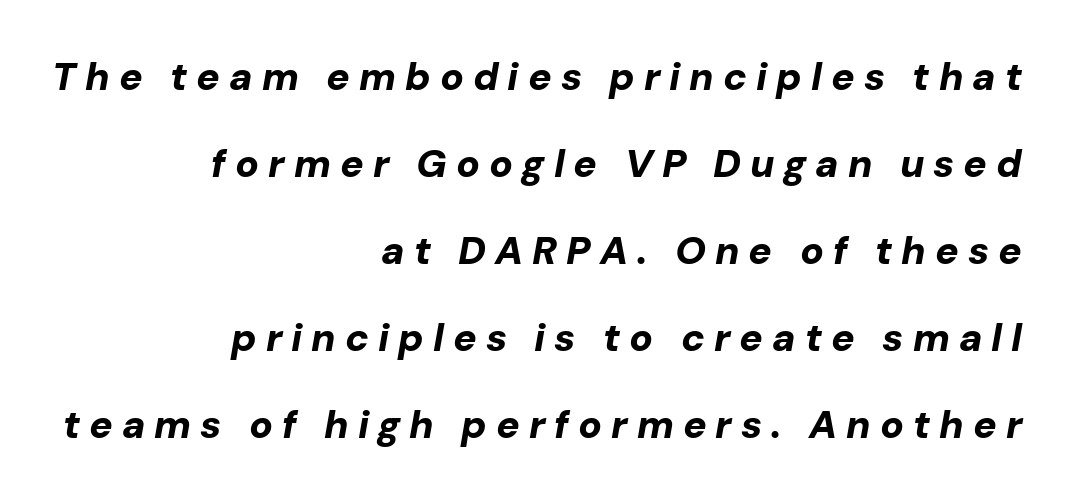
The image shows 39 px bold type, italic (leaning right); set right-aligned, loose line spacing (2.23x), unusually wide letter spacing (+0.23 em), not underlined; low stroke contrast and a medium x-height.
